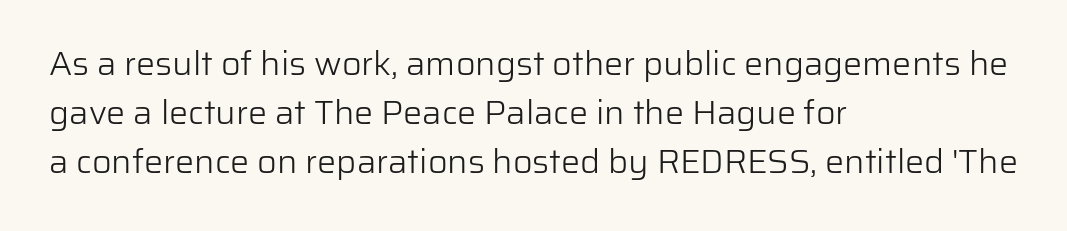
Each letter keeps its own natural width here, so spacing adapts to shape. Has an underline been added? It has not. Nothing unusual about the tracking: characters are spaced as the font intends. Designer's note — italics off, roman on.
